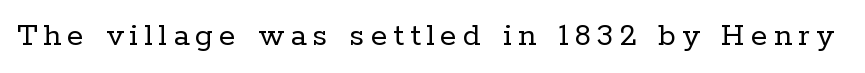
Think of a printed novel: that variable character pitch is what you see here. The strokes are not fattened; the text isn't bold. Descender tails drop into unmarked territory. A serif font was chosen for this passage. Tall strokes in this sample are plumb rather than angled.
